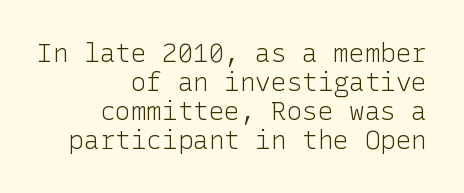
The image shows 26 px text type, upright; set right-aligned, tight line spacing (1.11x), normal letter spacing, not underlined.
